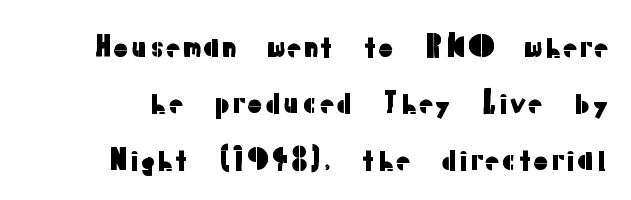
Q: Is the text italic (slanted)? A: No, it is upright.
Q: Is the typeface a serif or a sans-serif typeface? A: Sans-serif.
Q: Is the text underlined? A: No.
Q: Is the spacing between letters normal or unusually wide? A: Normal.
Q: Is the spacing between lines tight, normal or loose? A: Loose.
Q: Width (condensed, normal, or wide)? A: Normal.
Q: Stroke contrast? A: Low.
Q: x-height? A: Medium.
Q: Monospaced? A: No.
